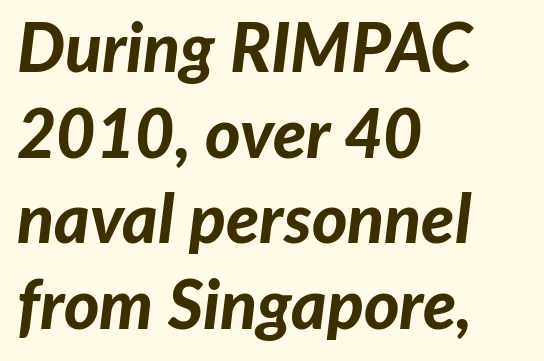
{"italic": "yes", "lean": "right", "slant_degrees": 7, "bold": "yes", "weight": "bold", "width": "normal", "stroke_contrast": "low", "x_height": "medium", "monospaced": "no", "underline": "no", "align": "left", "line_spacing": "normal", "line_spacing_ratio": 1.26, "letter_spacing": "normal", "letter_spacing_em": 0.0, "glyph_px": 68}
